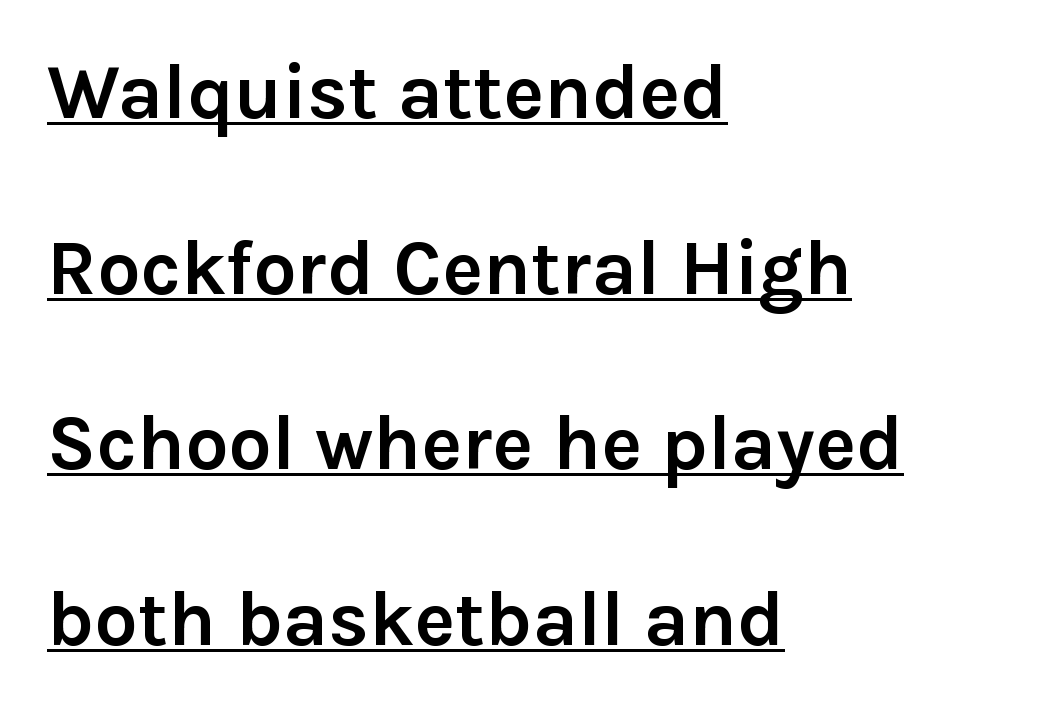
{"serif": "no", "italic": "no", "bold": "yes", "weight": "semibold", "width": "normal", "stroke_contrast": "low", "x_height": "medium", "monospaced": "no", "underline": "yes", "align": "left", "line_spacing": "loose", "line_spacing_ratio": 2.28, "letter_spacing": "normal", "letter_spacing_em": 0.0, "glyph_px": 77}
